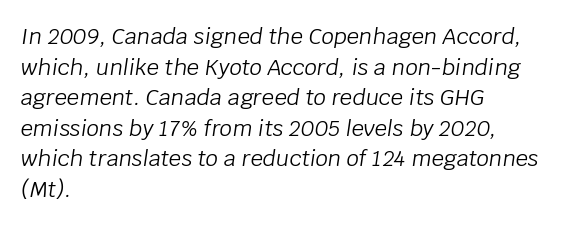
The image shows 22 px text type, italic (leaning right); set left-aligned, normal line spacing (1.39x), normal letter spacing, not underlined.
